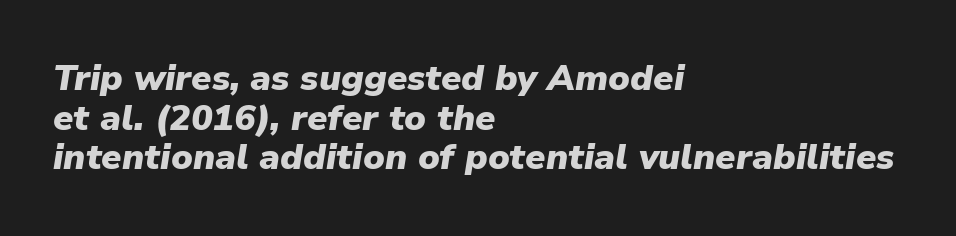
{"italic": "yes", "lean": "right", "slant_degrees": 9, "bold": "yes", "weight": "heavy", "width": "normal", "stroke_contrast": "low", "x_height": "medium", "monospaced": "no", "underline": "no", "align": "left", "line_spacing": "tight", "line_spacing_ratio": 1.1, "letter_spacing": "normal", "letter_spacing_em": 0.0, "glyph_px": 36}
